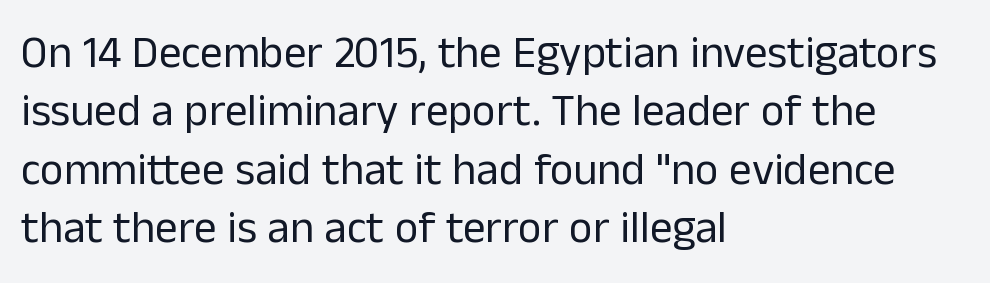
Quick note: interline space is typical. Each letter's strokes conclude bluntly, with no projecting serifs. Every character sits straight up, as roman type does. Where is the straight margin? On the left. Bold? No — there's no thickening of the strokes.
